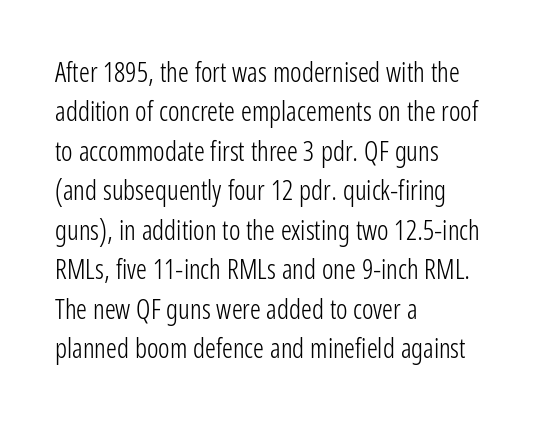
{"italic": "no", "bold": "no", "underline": "no", "align": "left", "line_spacing": "normal", "line_spacing_ratio": 1.46, "letter_spacing": "normal", "letter_spacing_em": 0.0, "glyph_px": 27}
